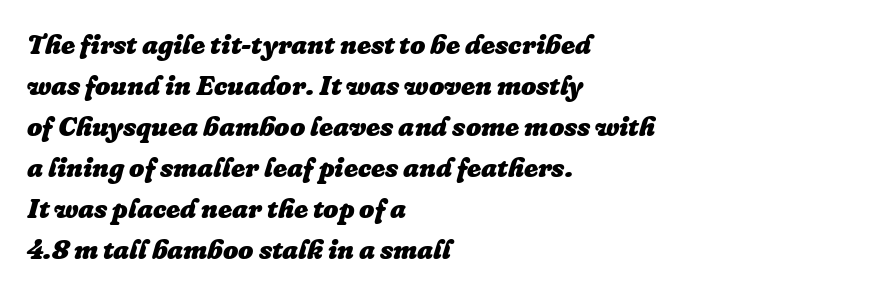
The image shows 27 px bold type, italic (leaning right); set left-aligned, normal line spacing (1.52x), normal letter spacing, not underlined.
